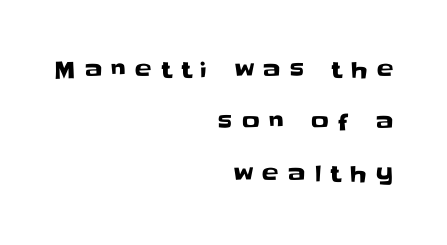
Q: Is the text italic (slanted)? A: No, it is upright.
Q: Is the text underlined? A: No.
Q: How is the paragraph aligned? A: Right-aligned.
Q: Is the spacing between letters normal or unusually wide? A: Unusually wide.
Q: Is the spacing between lines tight, normal or loose? A: Loose.
